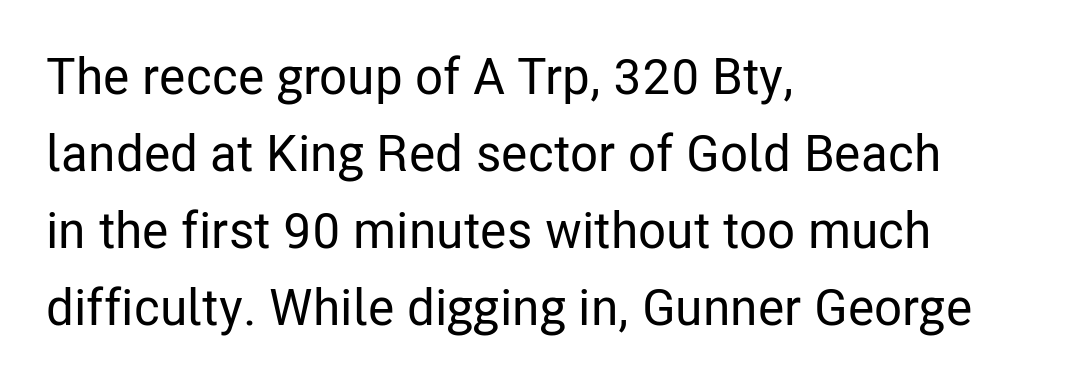
{"serif": "no", "italic": "no", "width": "condensed", "stroke_contrast": "low", "x_height": "medium", "monospaced": "no", "underline": "no", "align": "left", "line_spacing": "normal", "line_spacing_ratio": 1.51, "letter_spacing": "normal", "letter_spacing_em": 0.0, "glyph_px": 51}
